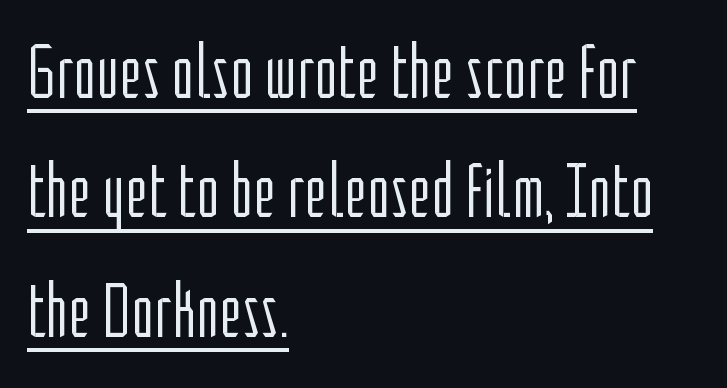
The image shows 78 px light, condensed sans-serif type, upright; set left-aligned, normal line spacing (1.53x), normal letter spacing, underlined; low stroke contrast and a medium x-height.
